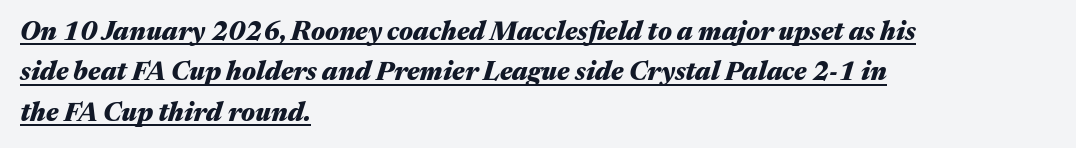
Whoever set this chose a conventional vertical rhythm. Tall strokes in this sample are angled rather than plumb. Every word sits above its own underline. The gaps between neighbouring characters are ordinary and unremarkable. Compared with an ordinary text face, these strokes are far heavier — a full bold. Reading down the block, your eye returns to a fixed left position each line.
